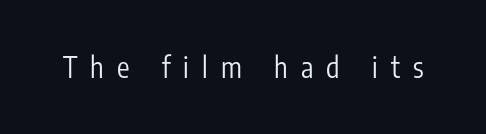
Look at the bottom of the vertical strokes: they stop flat, with no serifs. This sample uses expanded letter spacing, leaving extra air between glyphs. Characters remain perfectly vertical along every line. These lines are rendered in a variable-pitch font. The letters look calm and open, with moderate or lighter stems. Check under the words: just untouched page.
